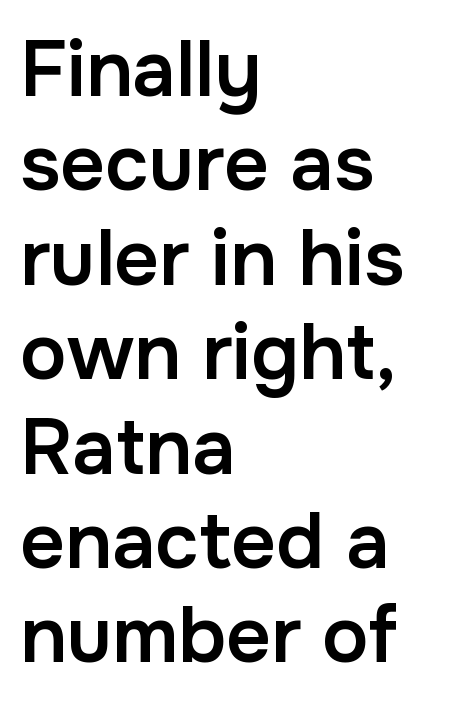
Q: Is the text bold? A: Semi-bold.
Q: Is the text italic (slanted)? A: No, it is upright.
Q: Is the typeface a serif or a sans-serif typeface? A: Sans-serif.
Q: Is the text underlined? A: No.
Q: How is the paragraph aligned? A: Left-aligned.
Q: Is the spacing between letters normal or unusually wide? A: Normal.
Q: Width (condensed, normal, or wide)? A: Normal.
Q: Stroke contrast? A: Low.
Q: x-height? A: Medium.
Q: Monospaced? A: No.
